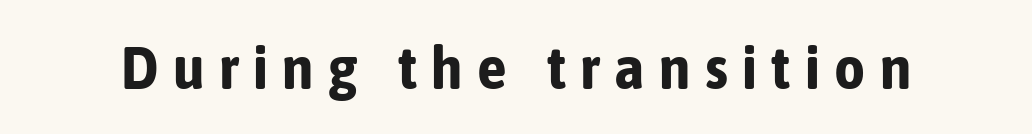
The image shows 60 px bold, condensed sans-serif type, upright; set unusually wide letter spacing (+0.24 em), not underlined; low stroke contrast and a medium x-height.
